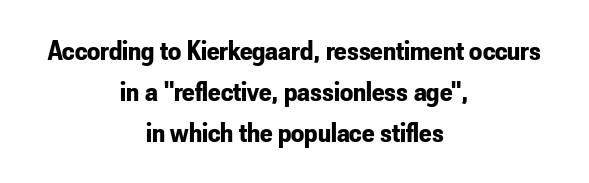
The image shows 29 px bold, condensed sans-serif type, upright; set centered, normal line spacing (1.41x), normal letter spacing, not underlined; low stroke contrast and a small x-height.
